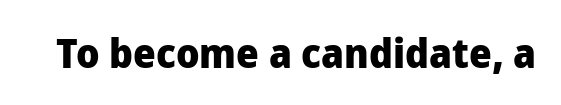
The image shows 40 px heavy sans-serif type, upright; set normal letter spacing, not underlined; low stroke contrast and a medium x-height.
